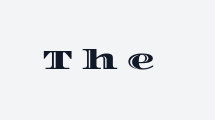
The image shows 28 px wide type, upright; set unusually wide letter spacing (+0.3 em), not underlined; a large x-height.
